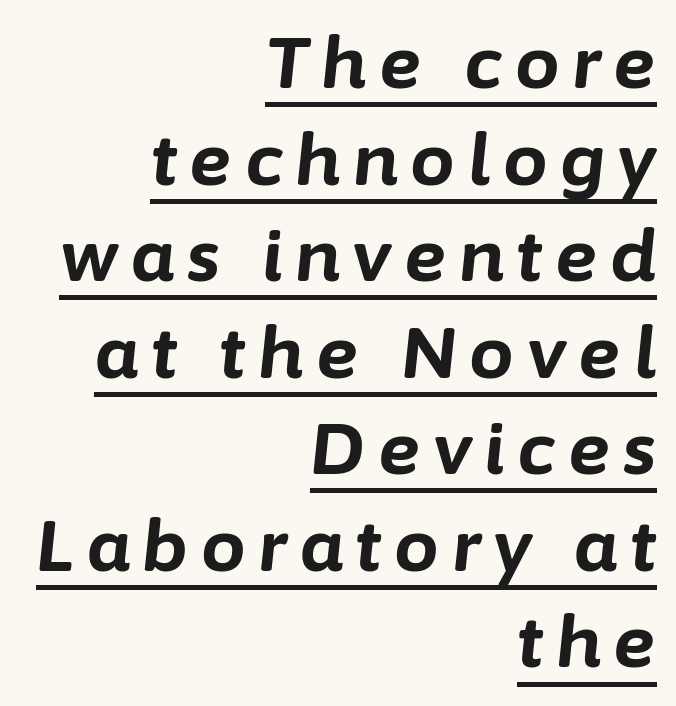
The image shows 71 px bold type, italic (leaning right); set right-aligned, normal line spacing (1.36x), underlined; low stroke contrast and a medium x-height.
